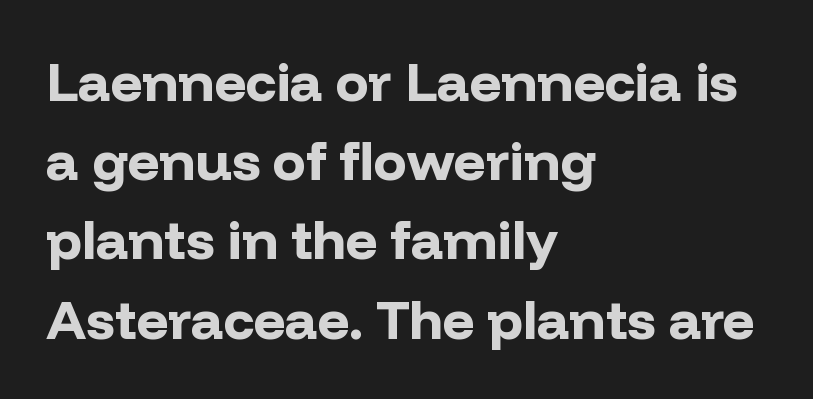
{"serif": "no", "italic": "no", "bold": "yes", "weight": "bold", "width": "normal", "stroke_contrast": "low", "x_height": "medium", "monospaced": "no", "underline": "no", "align": "left", "line_spacing": "normal", "line_spacing_ratio": 1.44, "letter_spacing": "normal", "letter_spacing_em": 0.0, "glyph_px": 55}
